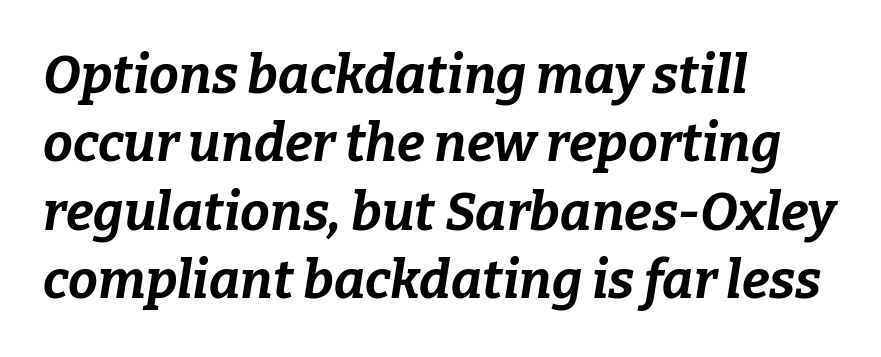
{"italic": "yes", "lean": "right", "slant_degrees": 9, "bold": "yes", "weight": "bold", "width": "normal", "stroke_contrast": "low", "x_height": "medium", "monospaced": "no", "underline": "no", "align": "left", "line_spacing": "normal", "line_spacing_ratio": 1.29, "letter_spacing": "normal", "letter_spacing_em": 0.0, "glyph_px": 53}
